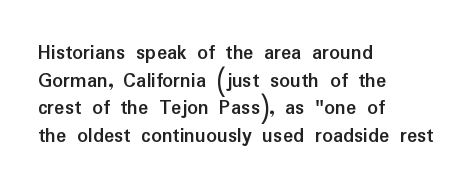
The image shows 21 px bold type, upright; set left-aligned, normal line spacing (1.32x), normal letter spacing, not underlined.
